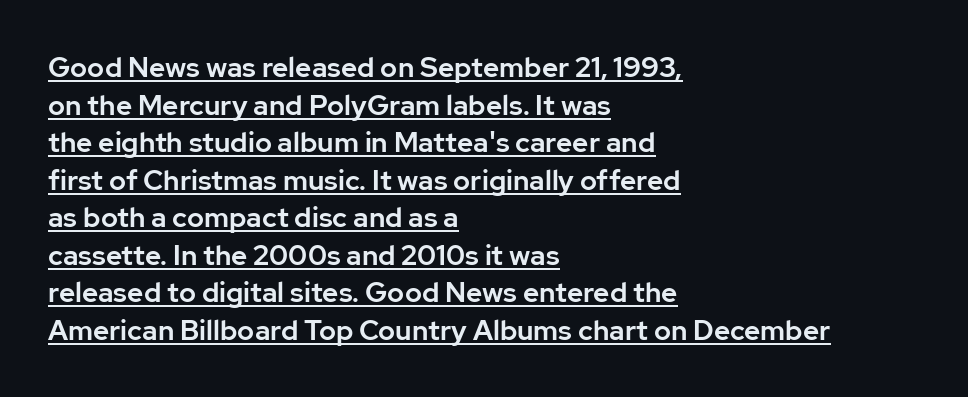
{"serif": "no", "italic": "no", "width": "normal", "stroke_contrast": "low", "x_height": "medium", "monospaced": "no", "underline": "yes", "align": "left", "line_spacing": "normal", "line_spacing_ratio": 1.34, "letter_spacing": "normal", "letter_spacing_em": 0.0, "glyph_px": 28}
